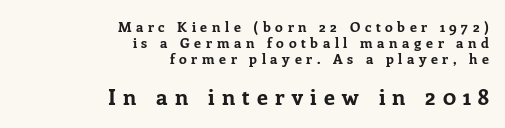
The image shows 22 px bold type, upright; set right-aligned, tight line spacing (1.13x), unusually wide letter spacing (+0.33 em), not underlined; the second (bottom) block is 1.57x larger.
